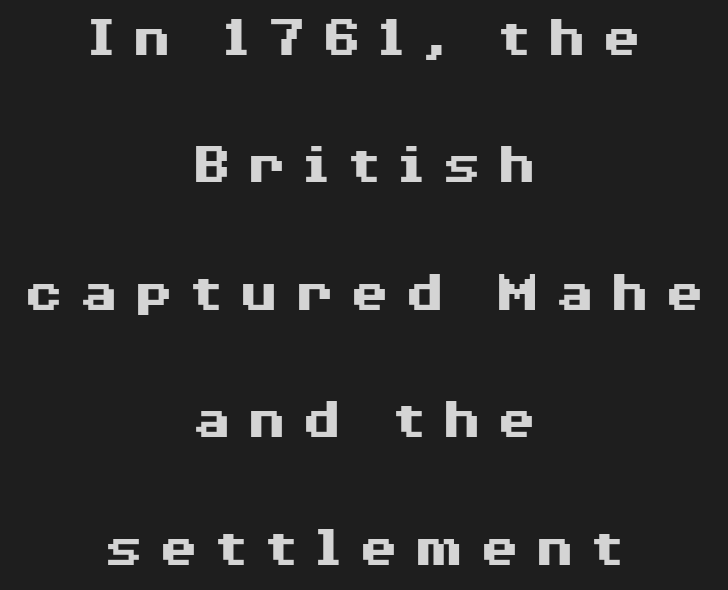
Unlike a traditional serif, this face leaves its strokes unadorned. Think of a printed novel: that variable character pitch is what you see here. Check the space under the baseline: it is left empty. Horizontal bands of white between lines are thick stripes.
